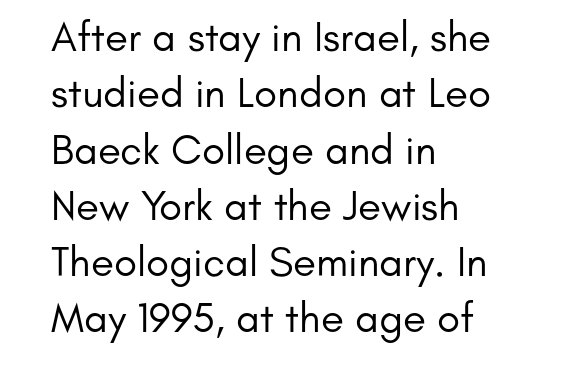
Q: Is the text bold? A: No.
Q: Is the text italic (slanted)? A: No, it is upright.
Q: Is the typeface a serif or a sans-serif typeface? A: Sans-serif.
Q: Is the text underlined? A: No.
Q: How is the paragraph aligned? A: Left-aligned.
Q: Is the spacing between letters normal or unusually wide? A: Normal.
Q: Is the spacing between lines tight, normal or loose? A: Normal.
Q: Width (condensed, normal, or wide)? A: Normal.
Q: Stroke contrast? A: Low.
Q: x-height? A: Small.
Q: Monospaced? A: No.
